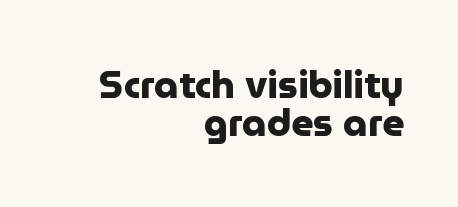
{"serif": "no", "italic": "no", "bold": "yes", "weight": "heavy", "width": "normal", "stroke_contrast": "low", "x_height": "medium", "monospaced": "no", "underline": "no", "align": "right", "line_spacing": "tight", "line_spacing_ratio": 0.99, "letter_spacing": "normal", "letter_spacing_em": 0.0, "glyph_px": 38}
